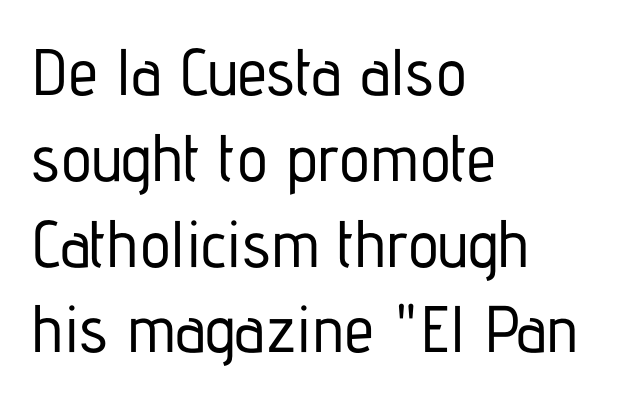
{"serif": "no", "italic": "no", "width": "condensed", "stroke_contrast": "low", "x_height": "medium", "monospaced": "no", "underline": "no", "align": "left", "line_spacing": "normal", "line_spacing_ratio": 1.3, "letter_spacing": "normal", "letter_spacing_em": 0.0, "glyph_px": 66}
